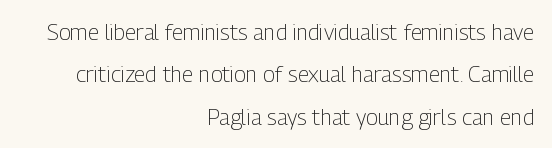
Q: Is the text bold? A: No.
Q: Is the text italic (slanted)? A: No, it is upright.
Q: Is the text underlined? A: No.
Q: How is the paragraph aligned? A: Right-aligned.
Q: Is the spacing between letters normal or unusually wide? A: Normal.
Q: Is the spacing between lines tight, normal or loose? A: Loose.
